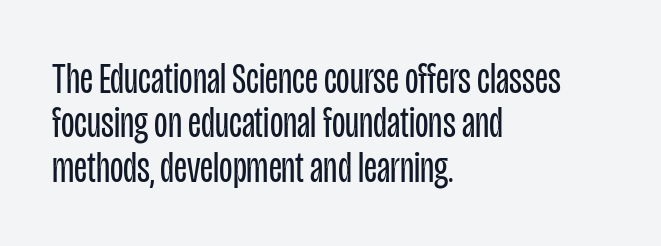
The horizontal fit of the characters is conventional and even. Each line starts at the same left margin while the right side varies. In terms of posture, this sample is upright. Anything drawn beneath the words? Only blank space.
